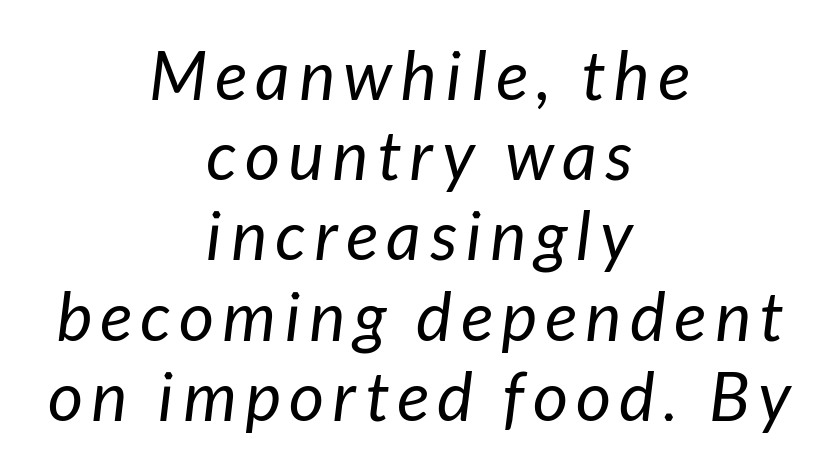
The rendering uses natural spacing where letterforms have individual widths. Horizontal alignment here is central, giving a formal, balanced look. The zone under the glyphs is completely vacant. Compared with a typical body face, this is equally light or lighter still. The letters are slanted; this is an italic face.
